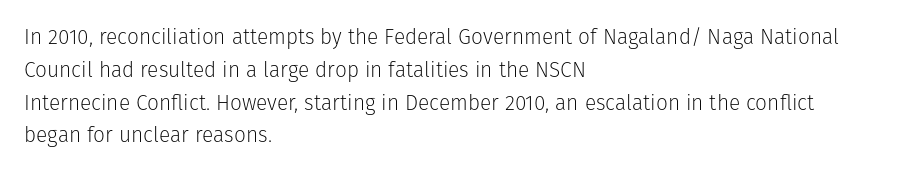
Upright lettering throughout. The rows are spaced the way most documents space them. These lines stack with their left ends in a neat column. The space beneath each line is pristine and unruled. This sample uses plain, unmodified letter spacing. Stem width sits at or under what a default text font uses.
